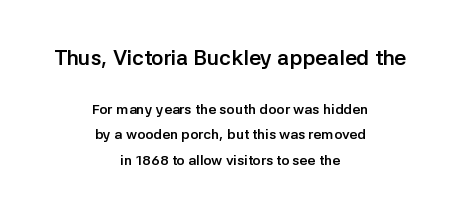
{"italic": "no", "bold": "yes", "underline": "no", "align": "center", "line_spacing_ratio": 1.82, "letter_spacing": "normal", "letter_spacing_em": 0.0, "larger_block": "first", "size_ratio": 1.5, "glyph_px": 21}
